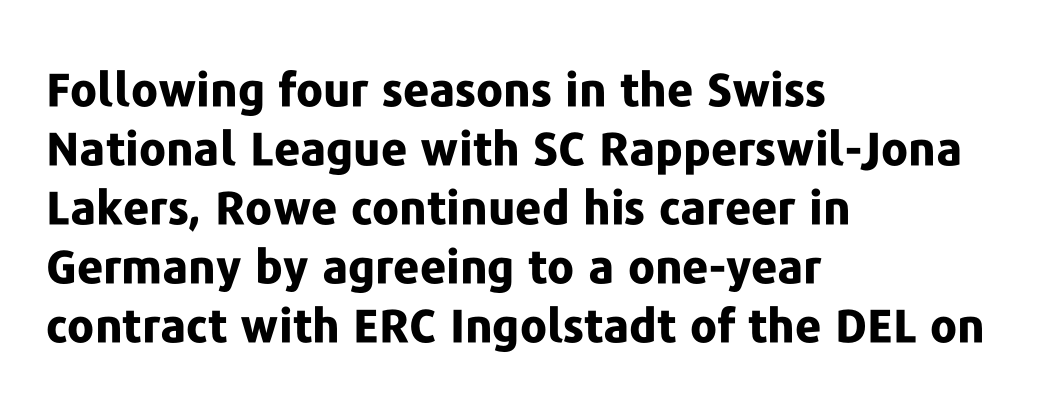
These lines carry a lot of weight — the face is fully bold. The face used here is a sans, in the tradition of grotesques and geometrics. Nope, not italic — everything's standing straight. Line beginnings align vertically; line endings do not. Proportional: the letters do not fall into vertical columns. The block of text has a typical density, with ordinary space between rows.
